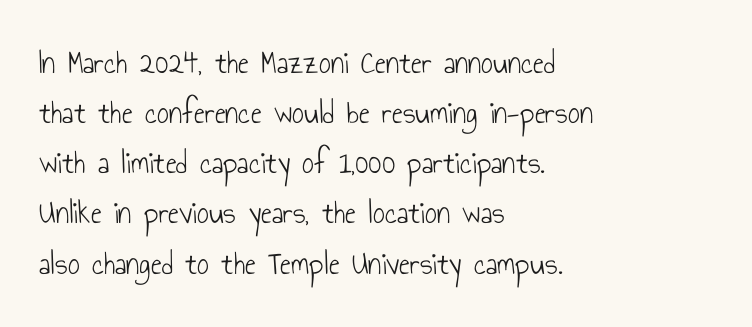
{"serif": "no", "italic": "no", "bold": "no", "weight": "light", "width": "condensed", "stroke_contrast": "low", "x_height": "small", "monospaced": "no", "underline": "no", "align": "left", "line_spacing": "normal", "line_spacing_ratio": 1.52, "letter_spacing": "normal", "letter_spacing_em": 0.0, "glyph_px": 33}
